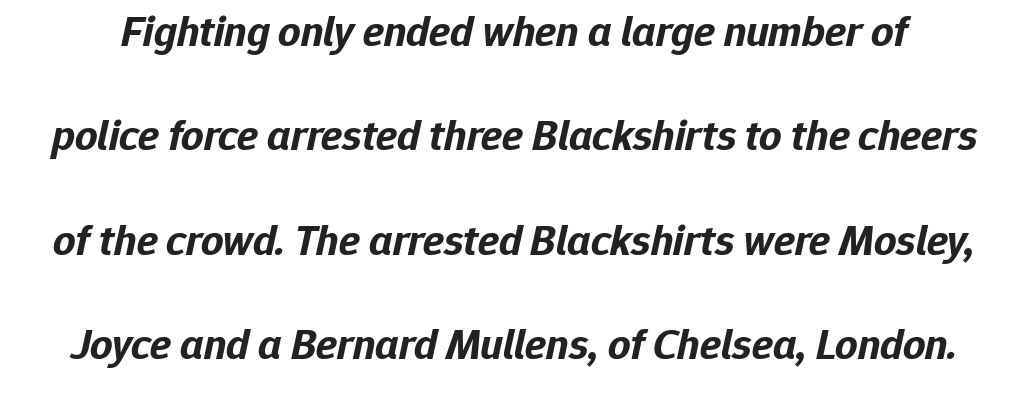
This rendering features lettering with no underline. Each new line begins a long way beneath the previous one. Looking at the ascenders, they clearly lean. The rendering uses natural spacing where letterforms have individual widths. The passage shown is emphatically bold. Is the letter spacing exaggerated? No — it looks like the ordinary default.
